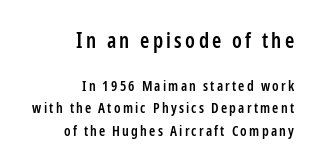
This sample uses an upright cut, with every glyph sitting square on the baseline. Each new line begins a customary step beneath the previous one. Visually the block forms a straight wall on the right and a jagged coastline on the left. The glyphs are unaccompanied by any horizontal stroke below them. Larger block? The one above; the one below is distinctly smaller. A semibold gives these letters moderate extra thickness, short of bold.
